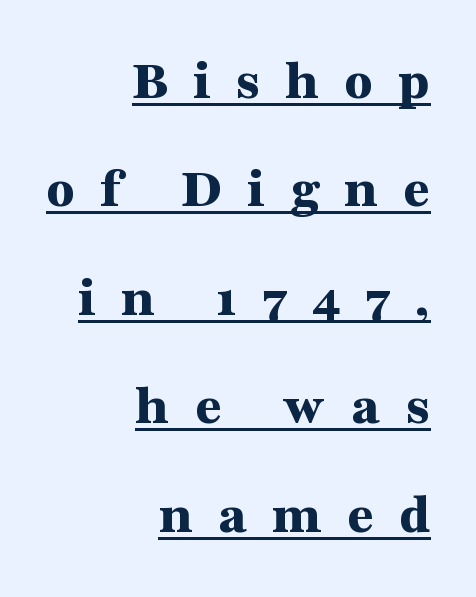
Typographically, this falls in the serif category. Typographic density is high because the face is bold. Display-style spreading of the glyphs; the letterfit is very open. The face used here is proportionally spaced, like ordinary book or web type. A roman cut, with each character standing at attention. Honestly, the underline is the first thing you notice here.
